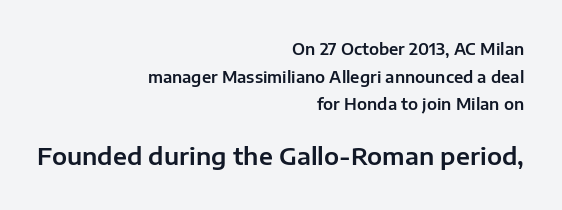
The ragged edge is on the left, which tells us the setting is flush right. Only glyphs here, with clear space below each row. Spacing between characters is what you'd get straight out of the box. Typesetter's note — lower block bumped up in size, upper block left smaller.
